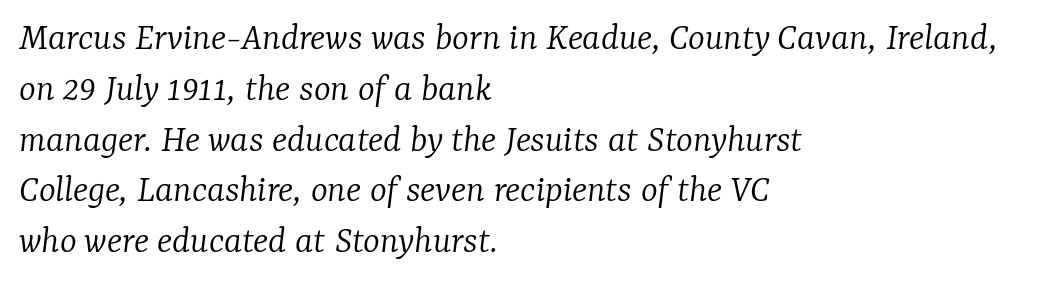
{"serif": "yes", "italic": "yes", "lean": "right", "slant_degrees": 7, "bold": "no", "weight": "light", "width": "normal", "stroke_contrast": "low", "x_height": "medium", "monospaced": "no", "underline": "no", "align": "left", "line_spacing": "normal", "line_spacing_ratio": 1.27, "letter_spacing": "normal", "letter_spacing_em": 0.0, "glyph_px": 40}
